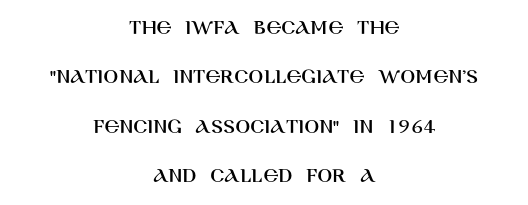
Q: Is the text italic (slanted)? A: No, it is upright.
Q: Is the text underlined? A: No.
Q: How is the paragraph aligned? A: Centered.
Q: Is the spacing between letters normal or unusually wide? A: Normal.
Q: Is the spacing between lines tight, normal or loose? A: Loose.
